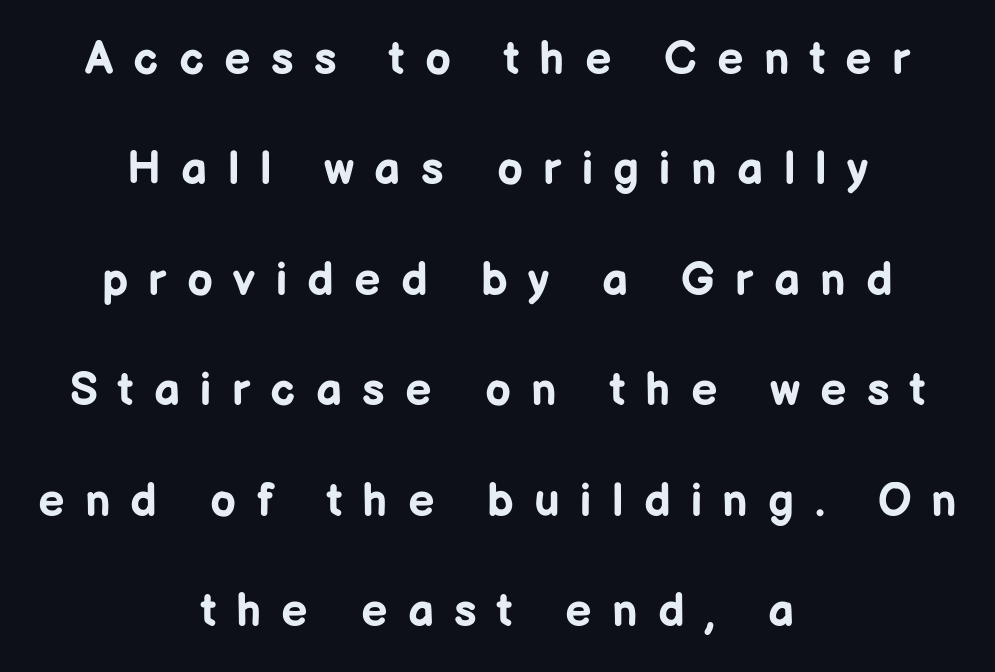
Successive baselines arrive slowly, with a big drop between each. The compositor balanced each line on the midline. Character widths vary here, with narrow letters taking less room than wide ones. This sample uses expanded letter spacing, leaving extra air between glyphs. The designer went with a sans here, leaving each stem footless.
